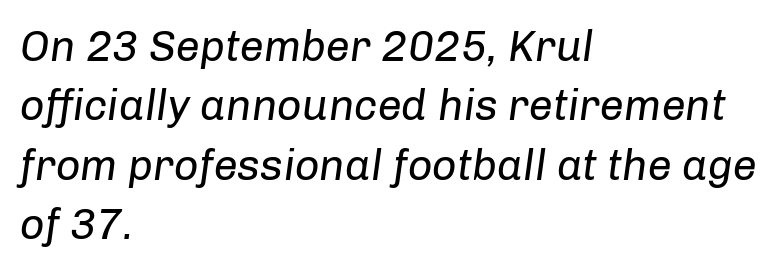
The image shows 43 px regular-weight type, italic (leaning right); set left-aligned, normal line spacing (1.38x), normal letter spacing, not underlined; low stroke contrast and a medium x-height.
